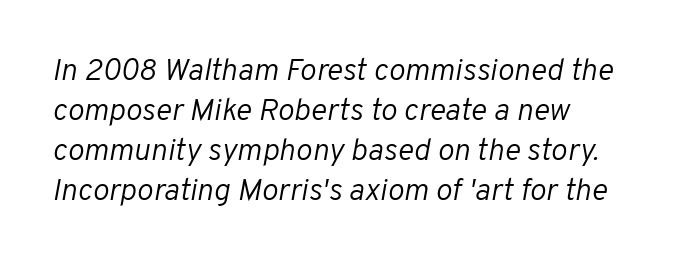
Q: Is the text bold? A: No.
Q: Is the text italic (slanted)? A: Yes, it leans right by about 10 degrees.
Q: Is the text underlined? A: No.
Q: How is the paragraph aligned? A: Left-aligned.
Q: Is the spacing between letters normal or unusually wide? A: Normal.
Q: Is the spacing between lines tight, normal or loose? A: Normal.
Q: Width (condensed, normal, or wide)? A: Normal.
Q: Stroke contrast? A: Low.
Q: x-height? A: Medium.
Q: Monospaced? A: No.
